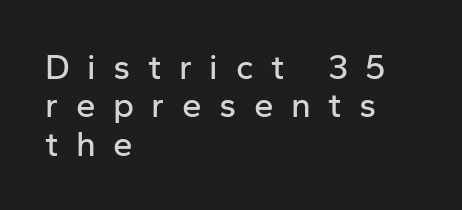
{"serif": "no", "italic": "no", "width": "normal", "stroke_contrast": "low", "x_height": "medium", "monospaced": "no", "underline": "no", "align": "left", "line_spacing": "tight", "line_spacing_ratio": 1.1, "letter_spacing": "wide", "letter_spacing_em": 0.5, "glyph_px": 35}
